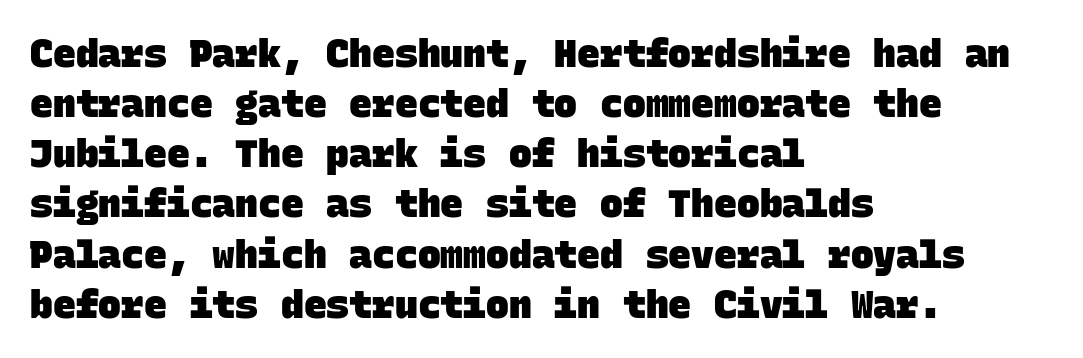
{"serif": "no", "bold": "yes", "weight": "heavy", "width": "normal", "stroke_contrast": "low", "x_height": "large", "monospaced": "yes", "underline": "no", "align": "left", "line_spacing": "normal", "line_spacing_ratio": 1.32, "letter_spacing": "normal", "letter_spacing_em": 0.0, "glyph_px": 38}
